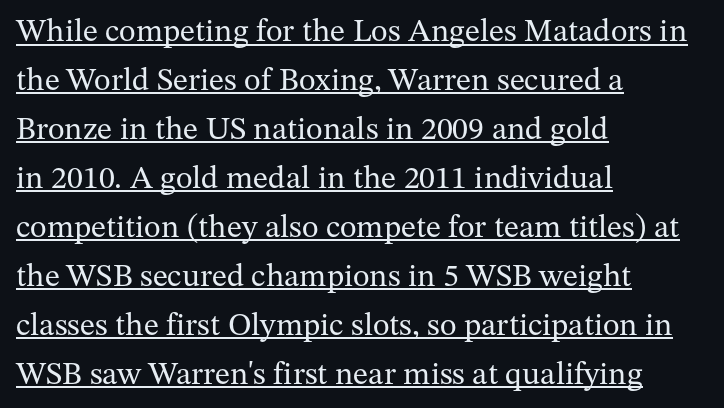
The image shows 32 px regular-weight serif type, upright; set left-aligned, normal line spacing (1.53x), normal letter spacing, underlined; medium stroke contrast and a medium x-height.
